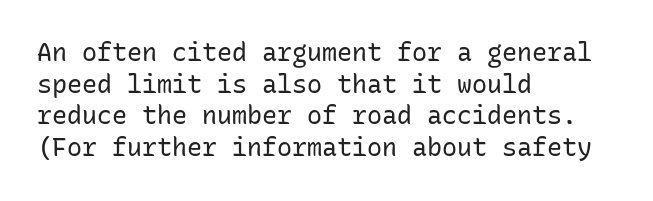
Q: Is the text bold? A: No.
Q: Is the text italic (slanted)? A: No, it is upright.
Q: Is the text underlined? A: No.
Q: How is the paragraph aligned? A: Left-aligned.
Q: Is the spacing between letters normal or unusually wide? A: Normal.
Q: Is the spacing between lines tight, normal or loose? A: Normal.
